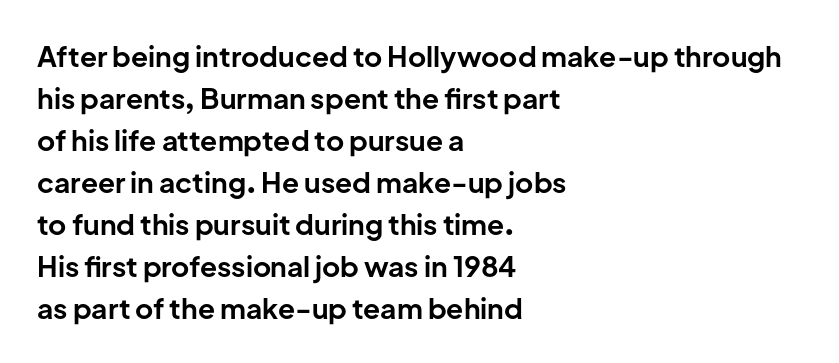
{"serif": "no", "italic": "no", "bold": "yes", "weight": "bold", "width": "normal", "stroke_contrast": "low", "x_height": "medium", "monospaced": "no", "underline": "no", "align": "left", "line_spacing": "normal", "line_spacing_ratio": 1.5, "letter_spacing": "normal", "letter_spacing_em": 0.0, "glyph_px": 28}
